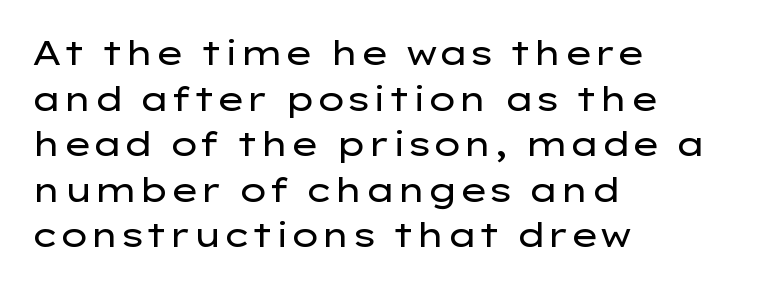
The image shows 34 px regular-weight, wide sans-serif type, upright; set left-aligned, normal line spacing (1.34x), normal letter spacing, not underlined; low stroke contrast and a medium x-height.
